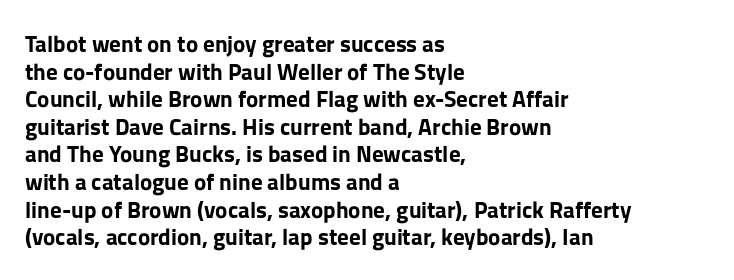
The image shows 23 px bold type, upright; set left-aligned, line spacing 1.2x, normal letter spacing, not underlined.
